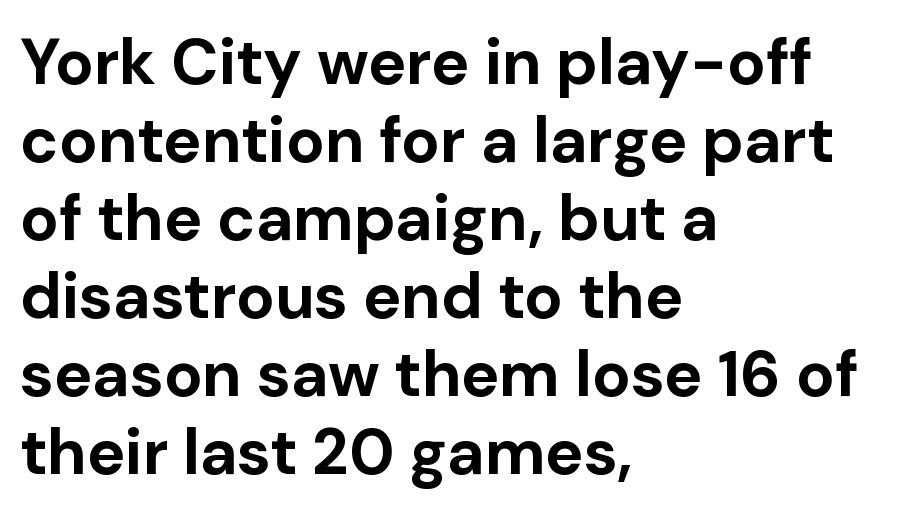
{"serif": "no", "italic": "no", "bold": "yes", "weight": "bold", "width": "normal", "stroke_contrast": "low", "x_height": "medium", "monospaced": "no", "underline": "no", "align": "left", "line_spacing_ratio": 1.22, "letter_spacing": "normal", "letter_spacing_em": 0.0, "glyph_px": 64}
